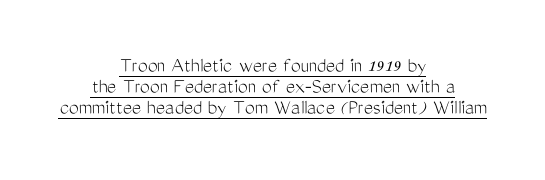
Centered paragraph, ragged on both sides. This is roman type, the default non-slanted kind. Vertically, the passage feels compressed, each row crowding the next. Unbolded letterforms with no extra heft. Underlined type. The tracking reads as untouched default to a designer's eye.
